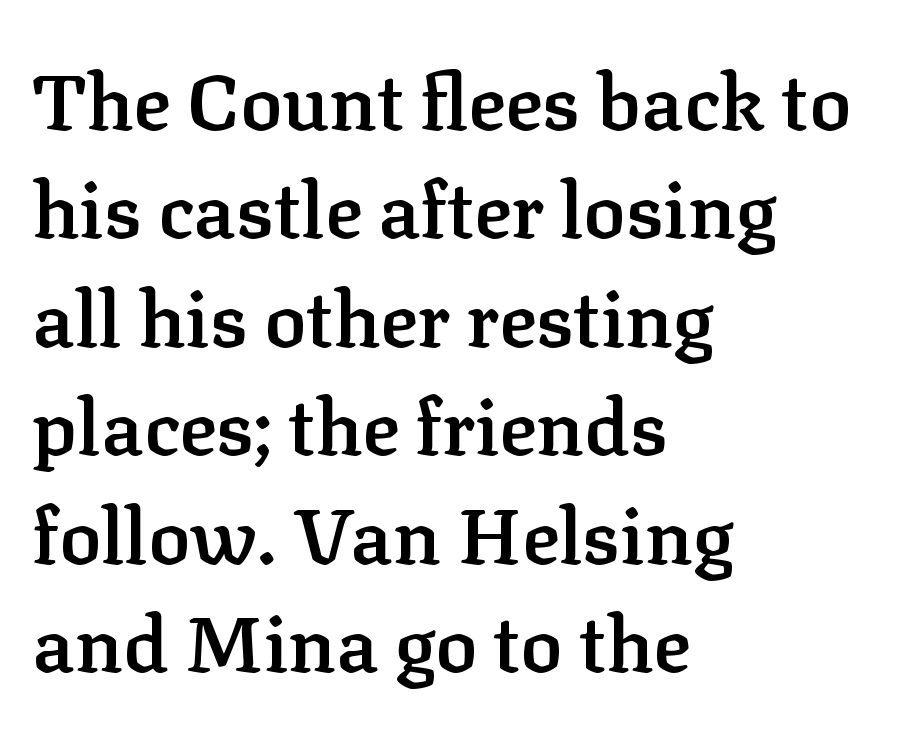
{"serif": "yes", "italic": "no", "bold": "semi", "weight": "semibold", "width": "normal", "stroke_contrast": "low", "x_height": "medium", "monospaced": "no", "underline": "no", "align": "left", "line_spacing": "normal", "line_spacing_ratio": 1.39, "letter_spacing": "normal", "letter_spacing_em": 0.0, "glyph_px": 78}
